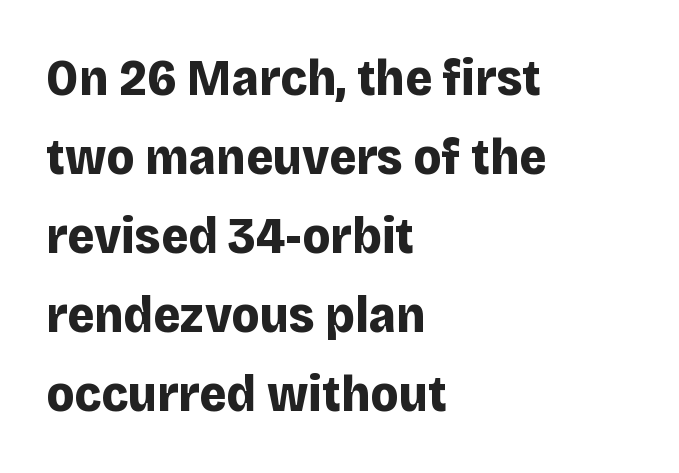
{"serif": "no", "italic": "no", "bold": "yes", "weight": "bold", "width": "normal", "stroke_contrast": "low", "x_height": "large", "monospaced": "no", "underline": "no", "align": "left", "line_spacing": "normal", "line_spacing_ratio": 1.52, "letter_spacing": "normal", "letter_spacing_em": 0.0, "glyph_px": 52}
